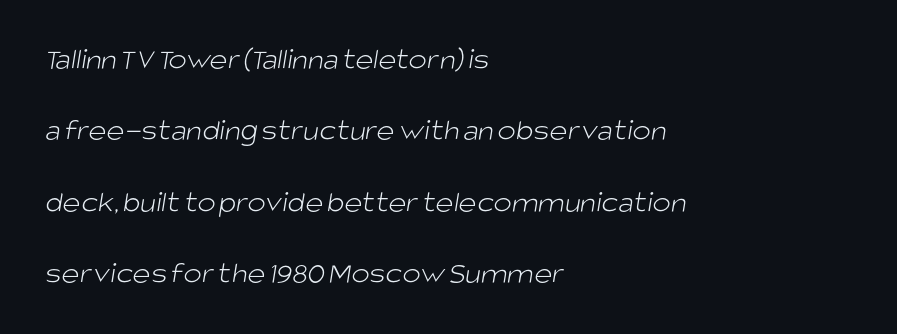
The rendering shows plain stroke endings on the letterforms — a sans-serif design. A student would call this left alignment; a typographer would say flush left, rag right. The letters advance in unequal steps, a hallmark of proportional type. If you measured baseline to baseline, you'd find a long distance. Weight: regular or lighter.
